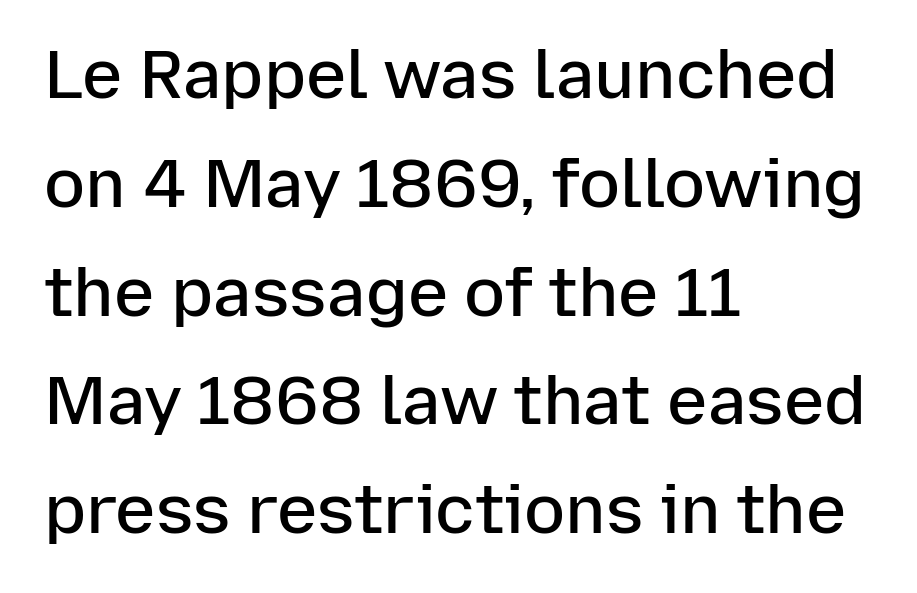
Evenly set lines give the paragraph a standard silhouette. The font family rendered here belongs to the sans-serif group. This sample uses an upright cut, with every glyph sitting square on the baseline. In terms of letterspacing, this is plain default setting. The space beneath each line is pristine and unruled.
